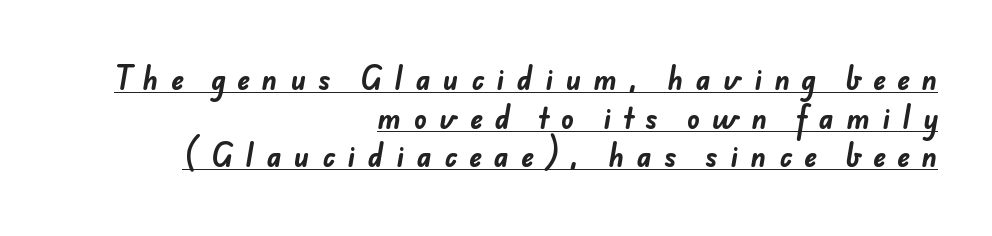
The image shows 27 px bold type; set right-aligned, normal line spacing (1.43x), unusually wide letter spacing (+0.45 em), underlined.
